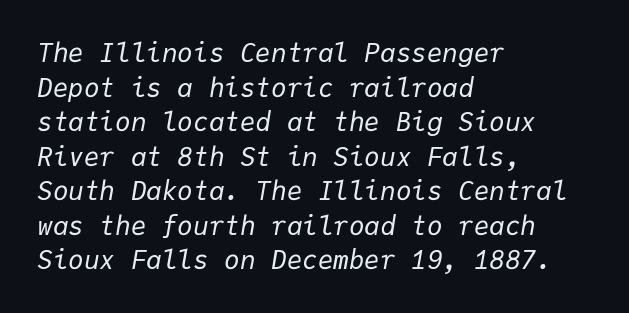
{"italic": "yes", "lean": "right", "slant_degrees": 9, "bold": "no", "underline": "no", "align": "left", "line_spacing": "normal", "line_spacing_ratio": 1.33, "letter_spacing": "normal", "letter_spacing_em": 0.0, "glyph_px": 26}
